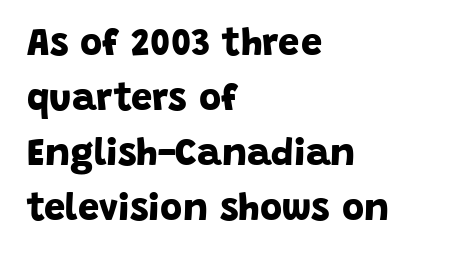
The image shows 38 px bold sans-serif type; set left-aligned, normal line spacing (1.45x), normal letter spacing, not underlined; low stroke contrast and a large x-height.
